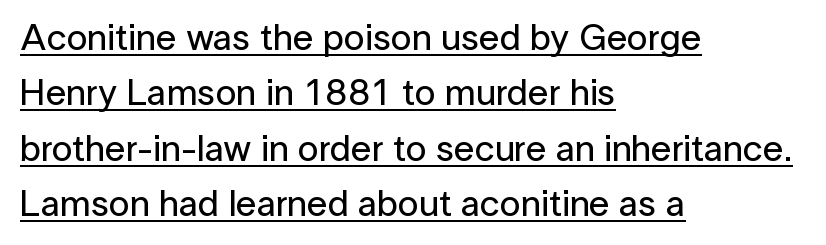
{"serif": "no", "italic": "no", "width": "normal", "stroke_contrast": "low", "x_height": "medium", "monospaced": "no", "underline": "yes", "align": "left", "line_spacing": "normal", "line_spacing_ratio": 1.5, "letter_spacing": "normal", "letter_spacing_em": 0.0, "glyph_px": 37}
